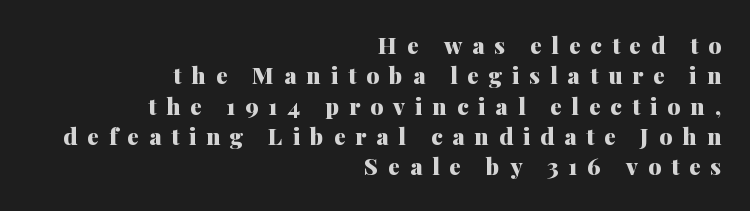
The image shows 23 px bold type, upright; set right-aligned, normal line spacing (1.32x), unusually wide letter spacing (+0.43 em), not underlined.
